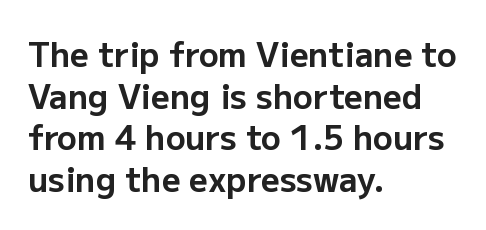
The letters carry no serifs — their stems end cleanly without finishing strokes. This rendering leaves character spacing at its baseline value. The lettering holds an erect, upright posture throughout. Quick note: underline off. The rendering uses a bold face; every stroke is thick and dark. Leading: standard.
